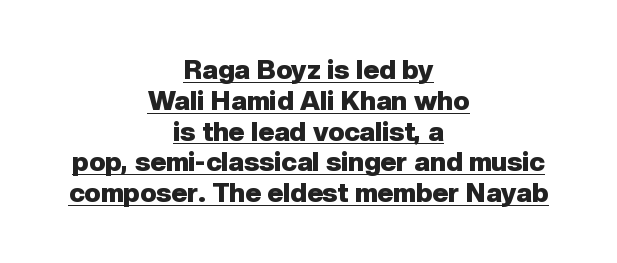
{"italic": "no", "bold": "yes", "underline": "yes", "align": "center", "line_spacing": "tight", "line_spacing_ratio": 1.14, "letter_spacing": "normal", "letter_spacing_em": 0.0, "glyph_px": 27}
